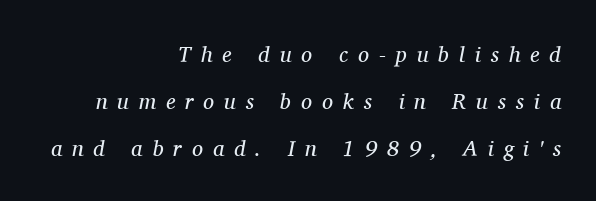
The image shows 22 px text type, italic (leaning right); set right-aligned, loose line spacing (2.13x), unusually wide letter spacing (+0.45 em), not underlined.
